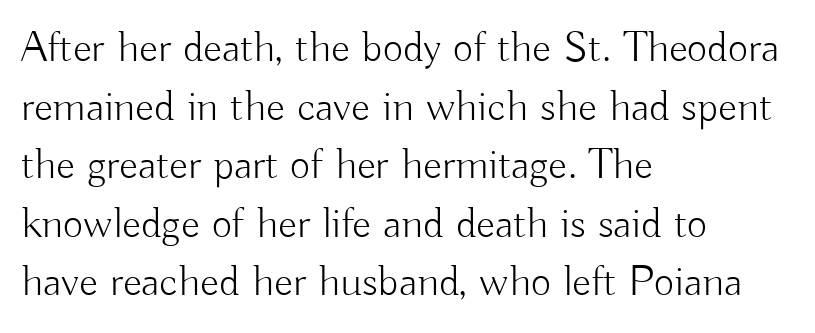
The image shows 44 px light sans-serif type, upright; set left-aligned, normal line spacing (1.33x), normal letter spacing, not underlined; low stroke contrast and a small x-height.
